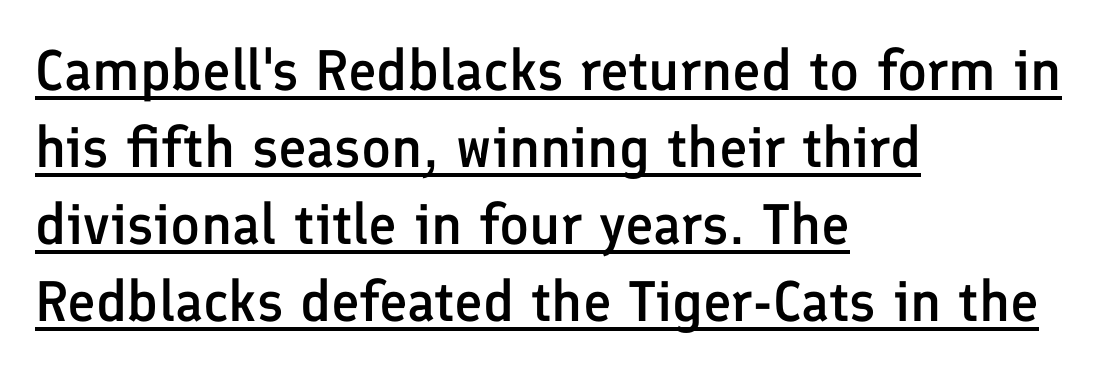
{"serif": "no", "italic": "no", "bold": "semi", "weight": "semibold", "width": "normal", "stroke_contrast": "low", "x_height": "medium", "monospaced": "no", "underline": "yes", "align": "left", "line_spacing": "normal", "line_spacing_ratio": 1.35, "letter_spacing": "normal", "letter_spacing_em": 0.0, "glyph_px": 57}
